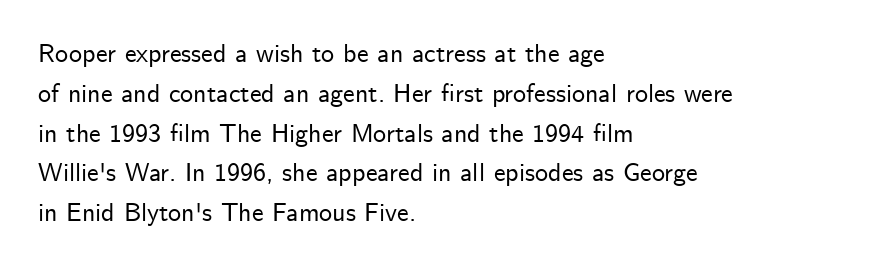
The image shows 26 px text type, upright; set left-aligned, normal line spacing (1.53x), normal letter spacing, not underlined.
